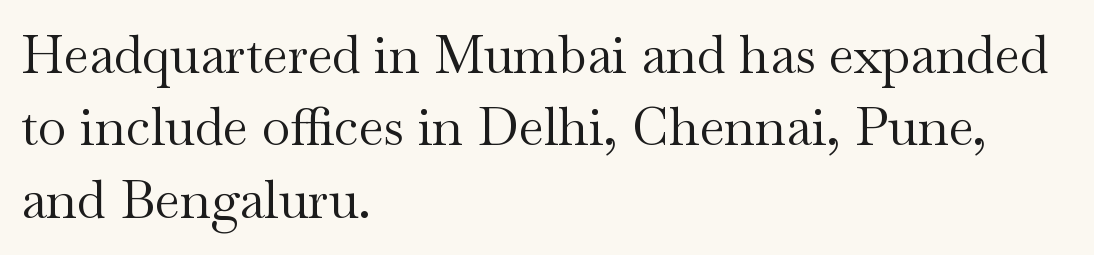
Q: Is the text bold? A: No.
Q: Is the text italic (slanted)? A: No, it is upright.
Q: Is the typeface a serif or a sans-serif typeface? A: Serif.
Q: Is the text underlined? A: No.
Q: How is the paragraph aligned? A: Left-aligned.
Q: Is the spacing between letters normal or unusually wide? A: Normal.
Q: Is the spacing between lines tight, normal or loose? A: Normal.
Q: Width (condensed, normal, or wide)? A: Wide.
Q: Stroke contrast? A: Medium.
Q: x-height? A: Small.
Q: Monospaced? A: No.
